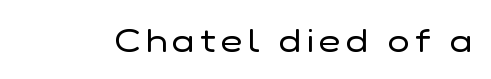
Q: Is the text bold? A: No.
Q: Is the text italic (slanted)? A: No, it is upright.
Q: Is the typeface a serif or a sans-serif typeface? A: Sans-serif.
Q: Is the text underlined? A: No.
Q: Width (condensed, normal, or wide)? A: Normal.
Q: Stroke contrast? A: Low.
Q: x-height? A: Medium.
Q: Monospaced? A: No.
